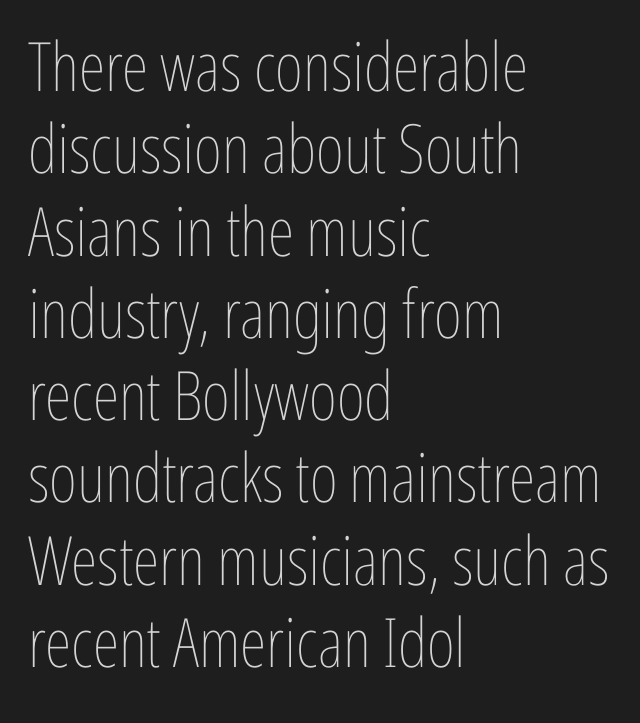
The image shows 68 px thin, condensed type, upright; set left-aligned, line spacing 1.21x, normal letter spacing, not underlined; low stroke contrast and a medium x-height.
